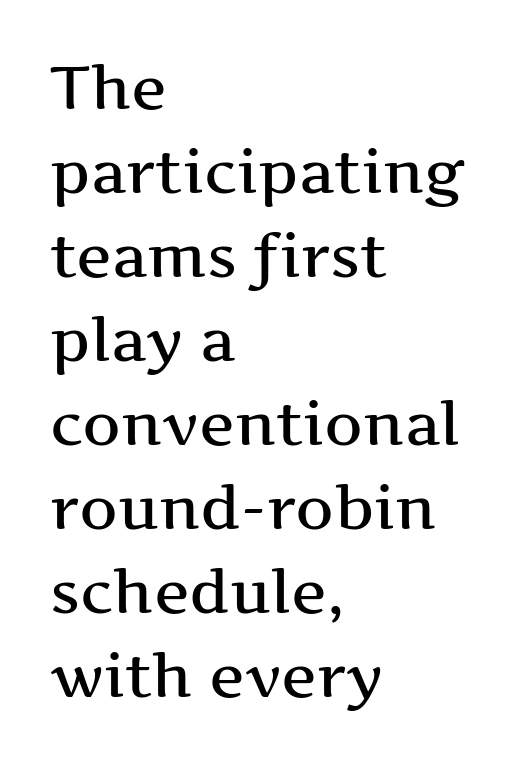
Do the characters align in a grid? No, the font is proportional. Quick note: interline space is typical. The text block is weighted toward the left margin, trailing off unevenly rightward. Are there feet on the stems? There are — it's a serif. Rendered with straight, roman letterforms.
